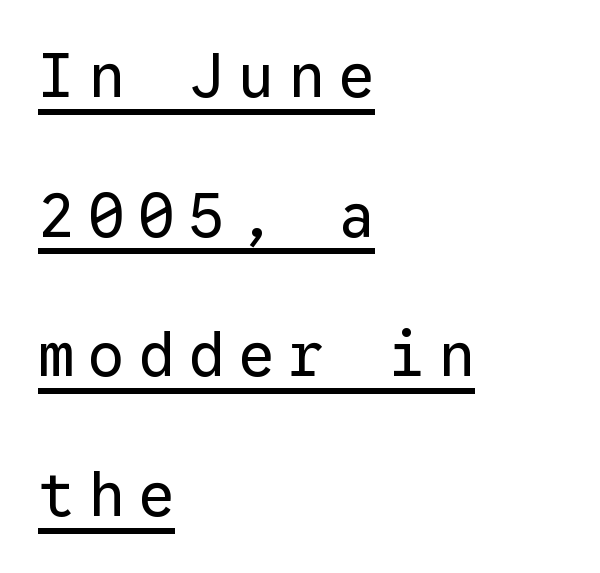
The block of text is sparse from top to bottom, with ample space between rows. Is there any slant? The stems are plumb. Descenders here cross a horizontal rule under the line. The passage shown is typed in a monospace face where columns stay perfectly aligned. Ink coverage per letter is moderate at most.
